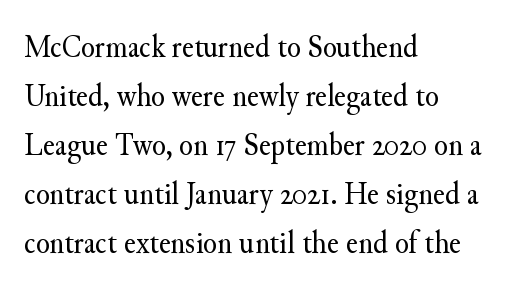
The image shows 32 px regular-weight serif type, upright; set left-aligned, normal line spacing (1.53x), normal letter spacing, not underlined; medium stroke contrast and a small x-height.
